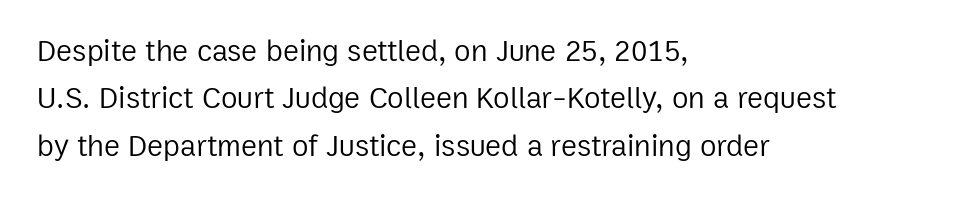
Q: Is the text bold? A: No.
Q: Is the text italic (slanted)? A: No, it is upright.
Q: Is the typeface a serif or a sans-serif typeface? A: Sans-serif.
Q: Is the text underlined? A: No.
Q: How is the paragraph aligned? A: Left-aligned.
Q: Is the spacing between letters normal or unusually wide? A: Normal.
Q: Is the spacing between lines tight, normal or loose? A: Normal.
Q: Width (condensed, normal, or wide)? A: Normal.
Q: Stroke contrast? A: Low.
Q: x-height? A: Medium.
Q: Monospaced? A: No.
